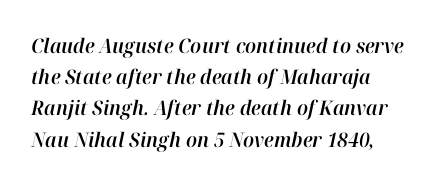
Q: Is the text italic (slanted)? A: Yes, it leans right by about 12 degrees.
Q: Is the text underlined? A: No.
Q: How is the paragraph aligned? A: Left-aligned.
Q: Is the spacing between letters normal or unusually wide? A: Normal.
Q: Is the spacing between lines tight, normal or loose? A: Normal.
